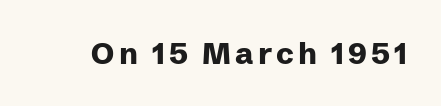
The glyphs in this specimen are sans serif. Anything drawn beneath the words? Only blank space. Posture: upright roman. Is this a fixed-width face? No — the glyphs have proportional, varying widths. A full-strength bold gives these letters their thick strokes.
